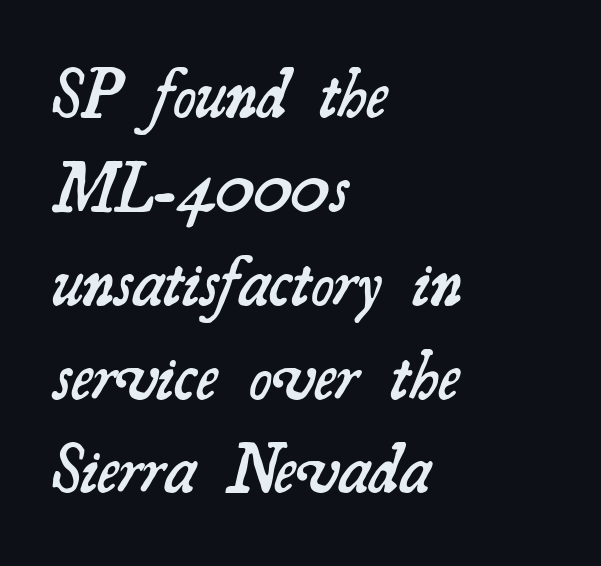
The image shows 69 px semibold serif type; set left-aligned, normal line spacing (1.36x), normal letter spacing, not underlined; medium stroke contrast and a small x-height.
